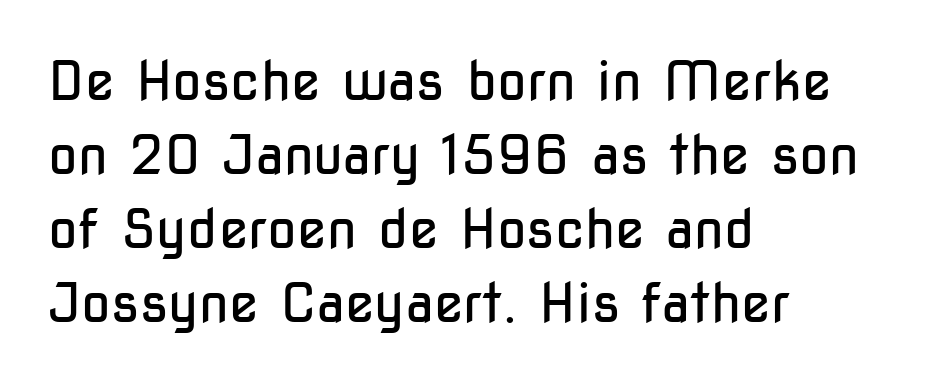
{"serif": "no", "italic": "no", "bold": "no", "weight": "regular", "width": "condensed", "stroke_contrast": "low", "x_height": "medium", "monospaced": "no", "underline": "no", "align": "left", "line_spacing": "normal", "line_spacing_ratio": 1.37, "letter_spacing": "normal", "letter_spacing_em": 0.0, "glyph_px": 54}
